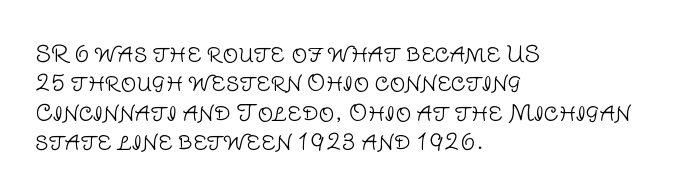
Caption: face not bold, strokes unweighted. Whoever set this chose a conventional vertical rhythm. This sample uses plain, unmodified letter spacing. Rule under the text: the space is simply empty.
